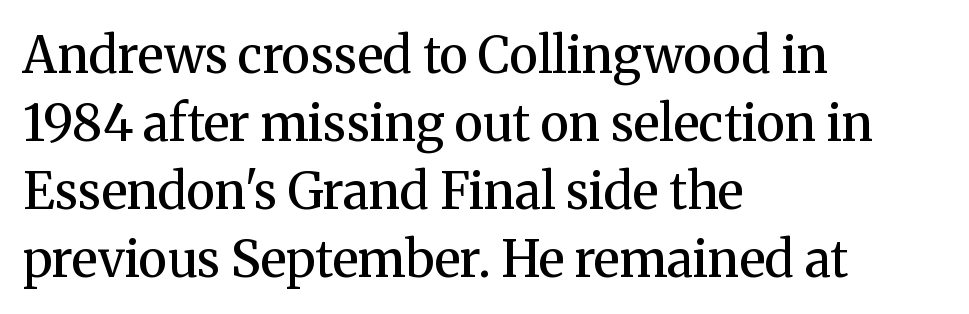
Q: Is the text bold? A: Semi-bold.
Q: Is the text italic (slanted)? A: No, it is upright.
Q: Is the typeface a serif or a sans-serif typeface? A: Serif.
Q: Is the text underlined? A: No.
Q: How is the paragraph aligned? A: Left-aligned.
Q: Is the spacing between letters normal or unusually wide? A: Normal.
Q: Is the spacing between lines tight, normal or loose? A: Normal.
Q: Width (condensed, normal, or wide)? A: Normal.
Q: Stroke contrast? A: Medium.
Q: x-height? A: Medium.
Q: Monospaced? A: No.
